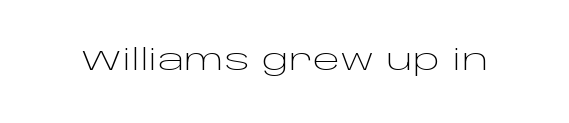
Q: Is the text bold? A: No.
Q: Is the text italic (slanted)? A: No, it is upright.
Q: Is the typeface a serif or a sans-serif typeface? A: Sans-serif.
Q: Is the text underlined? A: No.
Q: Is the spacing between letters normal or unusually wide? A: Normal.
Q: Width (condensed, normal, or wide)? A: Wide.
Q: Stroke contrast? A: Low.
Q: x-height? A: Large.
Q: Monospaced? A: No.
